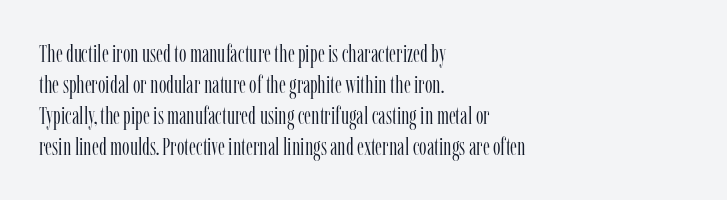
These lines keep a tight, regular rhythm from letter to letter. Notice how descenders clear the ascenders below comfortably — that's standard leading. These lines were composed using upright roman letters. One-word summary of the alignment: left. Nobody drew a line under any word here. The typesetting does not lean heavy: it is not bold.
